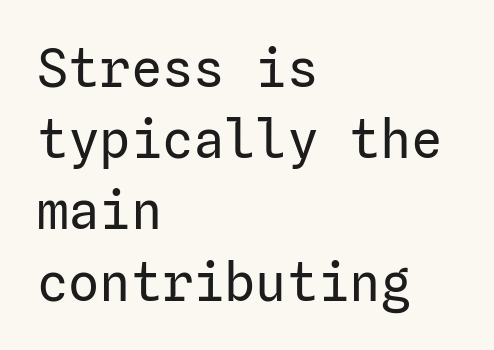
{"serif": "no", "italic": "no", "bold": "no", "weight": "regular", "width": "normal", "stroke_contrast": "low", "x_height": "medium", "underline": "no", "align": "left", "line_spacing": "normal", "line_spacing_ratio": 1.37, "letter_spacing": "normal", "letter_spacing_em": 0.0, "glyph_px": 52}
